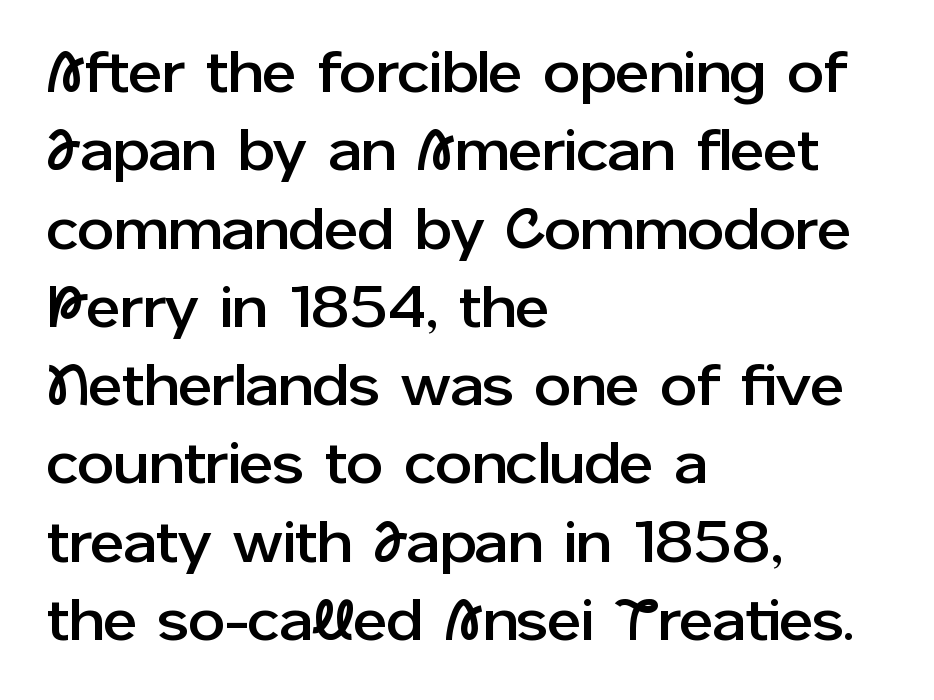
A normal amount of white space separates one row of letters from the next. The letters carry no serifs — their stems end cleanly without finishing strokes. Do the letters lean? They stand straight. The paragraph shown leans on its left margin. Lines of text with bare space underneath. Is this a fixed-width face? No — the glyphs have proportional, varying widths.
